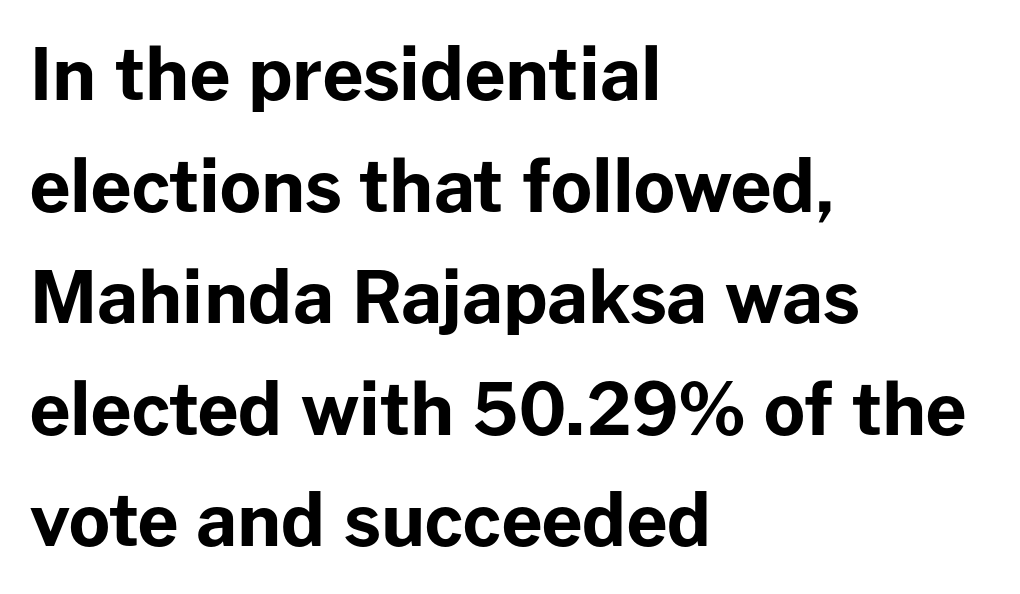
Q: Is the text bold? A: Yes.
Q: Is the text italic (slanted)? A: No, it is upright.
Q: Is the typeface a serif or a sans-serif typeface? A: Sans-serif.
Q: Is the text underlined? A: No.
Q: How is the paragraph aligned? A: Left-aligned.
Q: Is the spacing between letters normal or unusually wide? A: Normal.
Q: Is the spacing between lines tight, normal or loose? A: Normal.
Q: Width (condensed, normal, or wide)? A: Normal.
Q: Stroke contrast? A: Low.
Q: x-height? A: Medium.
Q: Monospaced? A: No.
